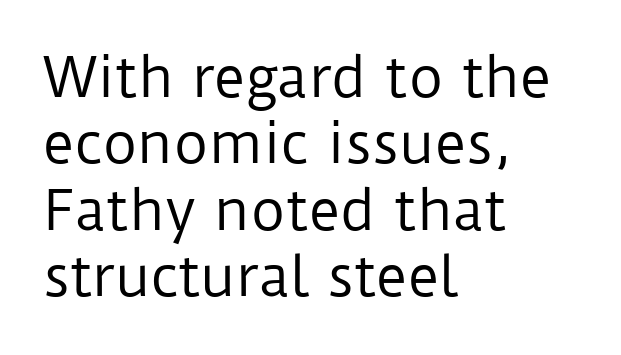
Are there feet on the stems? There aren't — it's a sans. Does extra space separate the letters? No, they use regular spacing. The letters stand straight up with perfectly vertical stems. Do the characters align in a grid? No, the font is proportional. Just letters on the line, the space beneath them empty. Weight class: somewhere from thin through regular.
